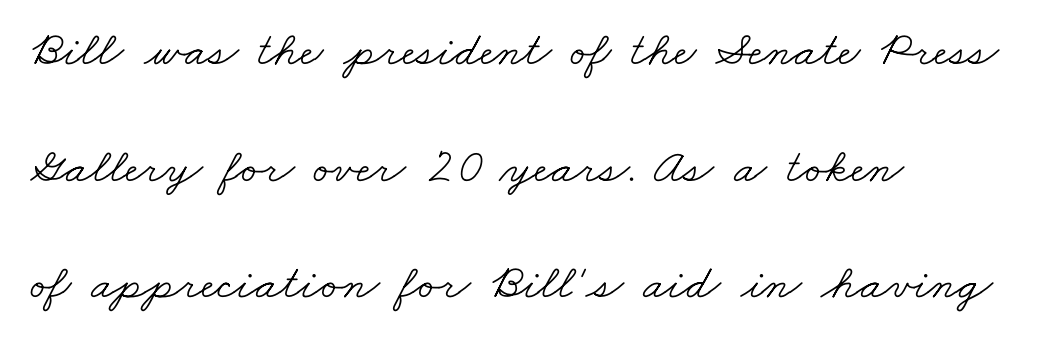
{"serif": "yes", "bold": "no", "weight": "light", "width": "wide", "stroke_contrast": "low", "x_height": "small", "monospaced": "no", "underline": "no", "align": "left", "line_spacing": "loose", "line_spacing_ratio": 2.38, "letter_spacing": "normal", "letter_spacing_em": 0.0, "glyph_px": 49}
